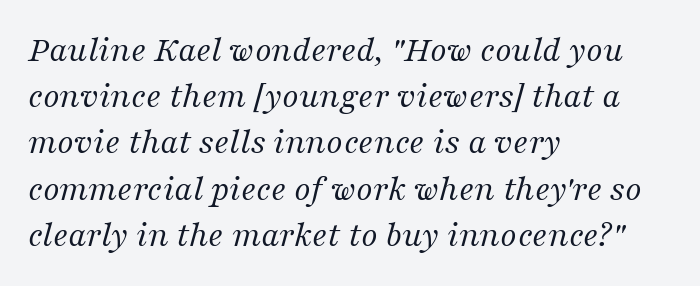
Every character sits at an angle, as italics do. Weight: not bold — regular or lighter. Serif or sans? Serif — the stroke terminals have little feet. The space beneath each line is pristine and unruled. The rows are spaced the way most documents space them. You could not count columns in this text — the font is proportionally spaced.
